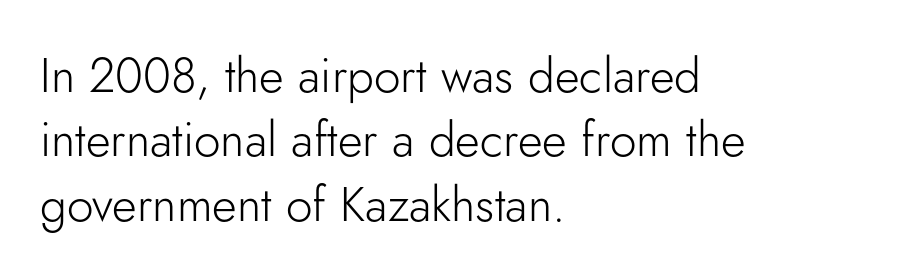
The image shows 48 px light sans-serif type, upright; set left-aligned, normal line spacing (1.34x), normal letter spacing, not underlined; low stroke contrast and a small x-height.
